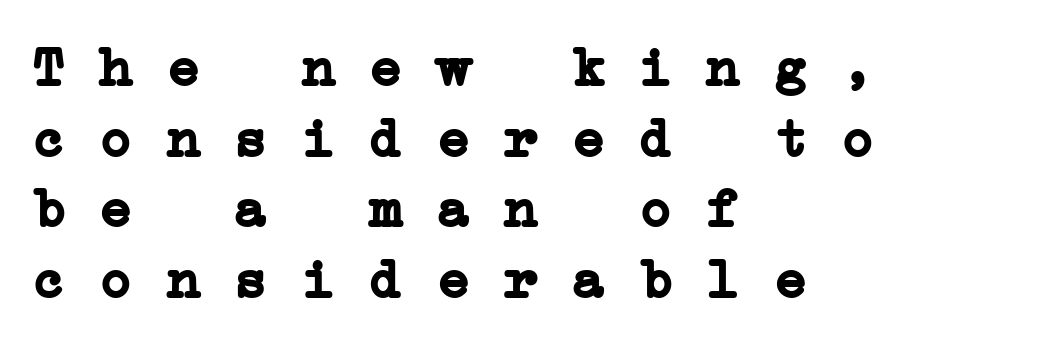
The rendering shows small feet on the letterforms — a serif design. Typeset ragged right — the left edge is the straight one. Does the leading feel generous? No, just average. The zone under the glyphs is completely vacant. Words appear dense and cohesive because spacing is normal.
